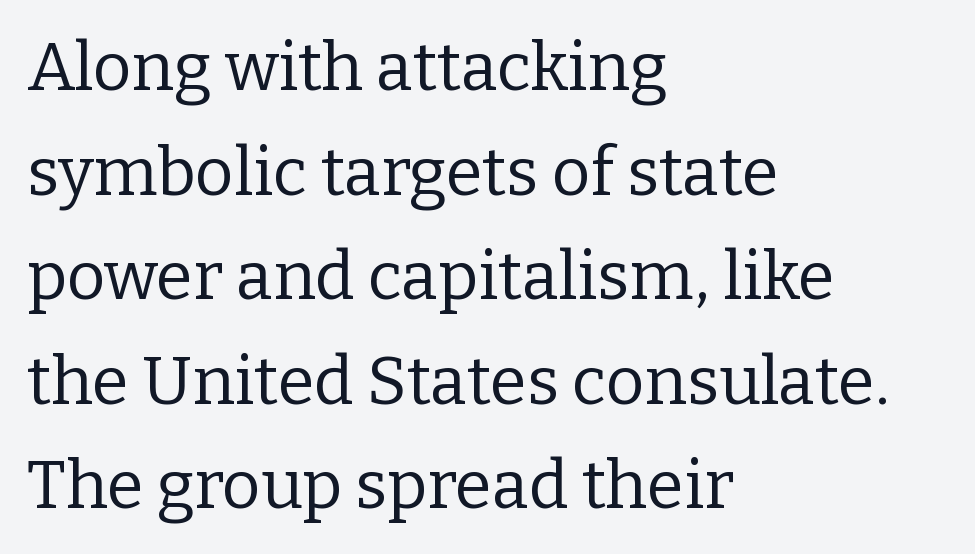
Q: Is the text bold? A: No.
Q: Is the text italic (slanted)? A: No, it is upright.
Q: Is the typeface a serif or a sans-serif typeface? A: Serif.
Q: Is the text underlined? A: No.
Q: How is the paragraph aligned? A: Left-aligned.
Q: Is the spacing between letters normal or unusually wide? A: Normal.
Q: Is the spacing between lines tight, normal or loose? A: Normal.
Q: Width (condensed, normal, or wide)? A: Normal.
Q: Stroke contrast? A: Low.
Q: x-height? A: Medium.
Q: Monospaced? A: No.
